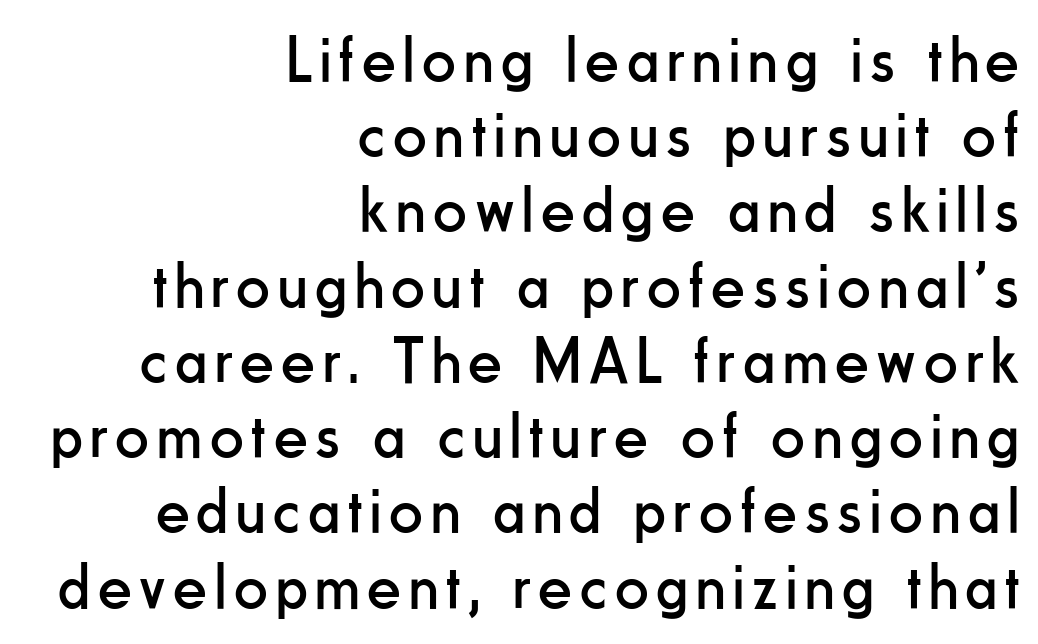
{"serif": "no", "italic": "no", "bold": "no", "weight": "regular", "width": "condensed", "stroke_contrast": "low", "x_height": "small", "monospaced": "no", "underline": "no", "align": "right", "line_spacing": "tight", "line_spacing_ratio": 1.14, "glyph_px": 66}
